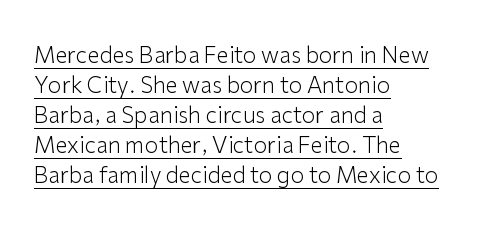
Think standard paragraph weight, or any step lighter than that. Leftover space on each line is placed entirely after the last word. The rendering keeps characters at their native spacing. Is there any slant? The stems are plumb. The space between consecutive lines is moderate. Glance below the letters and you will spot a drawn line.
